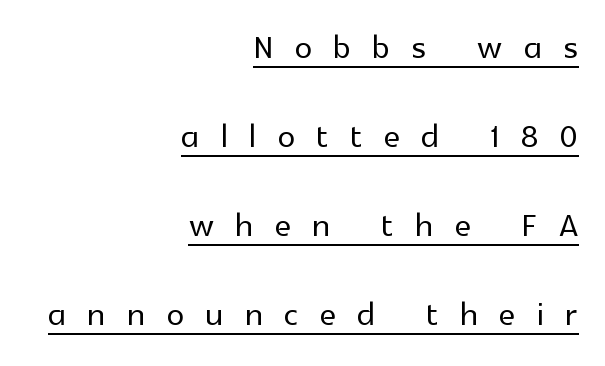
Q: Is the text italic (slanted)? A: No, it is upright.
Q: Is the typeface a serif or a sans-serif typeface? A: Sans-serif.
Q: Is the text underlined? A: Yes.
Q: How is the paragraph aligned? A: Right-aligned.
Q: Is the spacing between letters normal or unusually wide? A: Unusually wide.
Q: Is the spacing between lines tight, normal or loose? A: Loose.
Q: Width (condensed, normal, or wide)? A: Normal.
Q: x-height? A: Medium.
Q: Monospaced? A: No.
